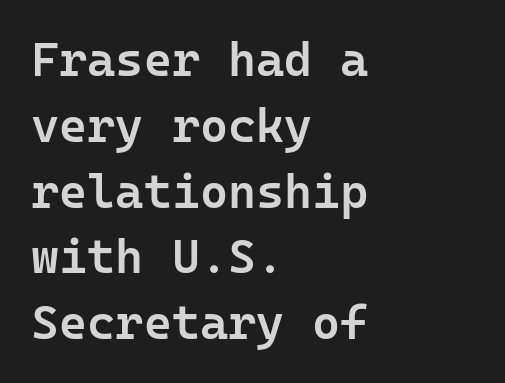
The image shows 48 px semibold sans-serif type, upright, monospaced; set left-aligned, normal line spacing (1.37x), normal letter spacing, not underlined; low stroke contrast and a medium x-height.
